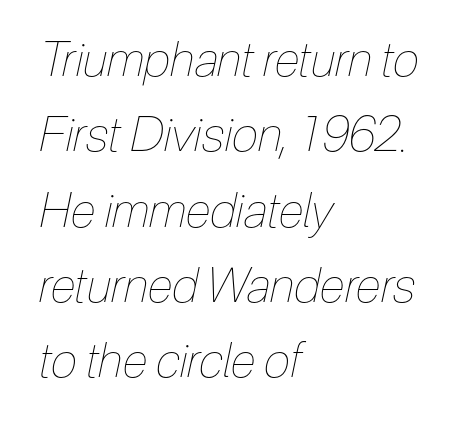
{"italic": "yes", "lean": "right", "slant_degrees": 12, "bold": "no", "weight": "thin", "width": "condensed", "stroke_contrast": "low", "x_height": "medium", "monospaced": "no", "underline": "no", "align": "left", "line_spacing": "normal", "line_spacing_ratio": 1.57, "letter_spacing": "normal", "letter_spacing_em": 0.0, "glyph_px": 48}
